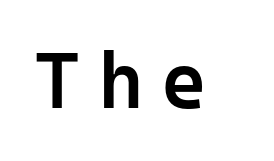
{"serif": "no", "italic": "no", "bold": "semi", "weight": "semibold", "width": "normal", "stroke_contrast": "low", "x_height": "medium", "monospaced": "yes", "underline": "no", "letter_spacing": "wide", "letter_spacing_em": 0.22, "glyph_px": 79}
